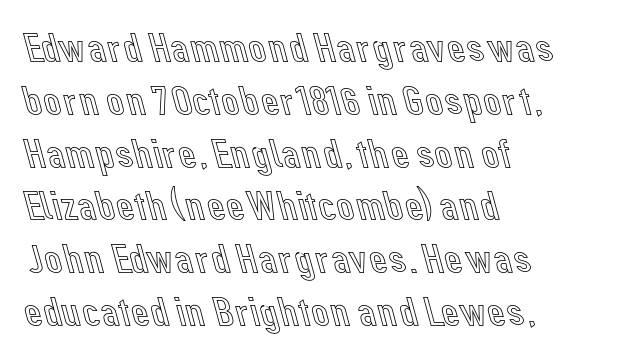
The image shows 40 px text type; set left-aligned, normal line spacing (1.32x), normal letter spacing, not underlined; a medium x-height.
